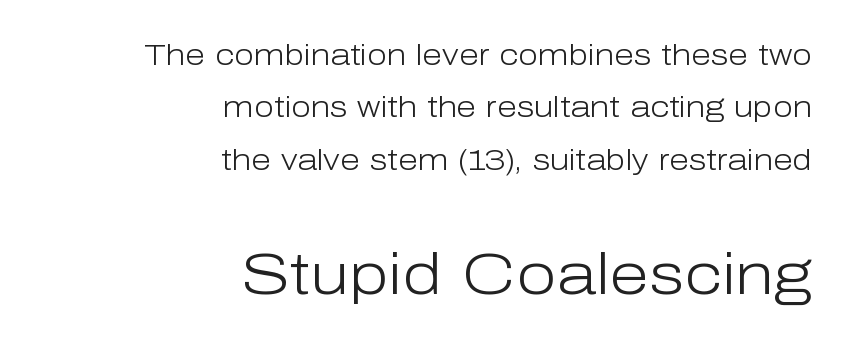
{"serif": "no", "italic": "no", "bold": "no", "weight": "light", "width": "normal", "stroke_contrast": "low", "x_height": "medium", "monospaced": "no", "underline": "no", "align": "right", "line_spacing_ratio": 1.81, "letter_spacing": "normal", "letter_spacing_em": 0.0, "larger_block": "second", "size_ratio": 2.0, "glyph_px": 58}
